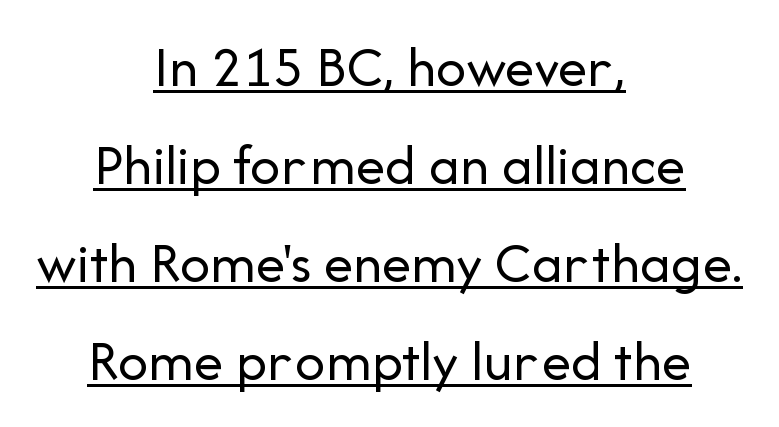
The image shows 59 px regular-weight sans-serif type, upright; set centered, normal line spacing (1.66x), normal letter spacing, underlined; low stroke contrast and a medium x-height.
